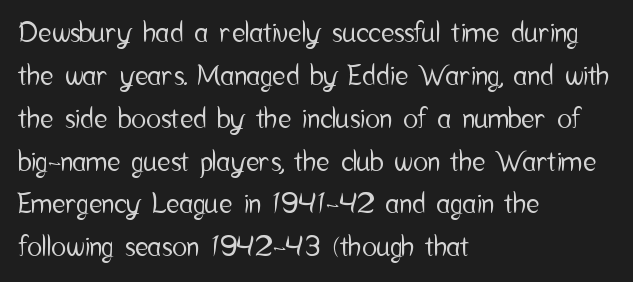
Only glyphs here, with clear space below each row. Unlike italic type, these characters show no tilt at all. A typesetter would label this face a sans. Varying glyph widths throughout — classic text-font behaviour. Short and long lines alike share a common starting point at left.
